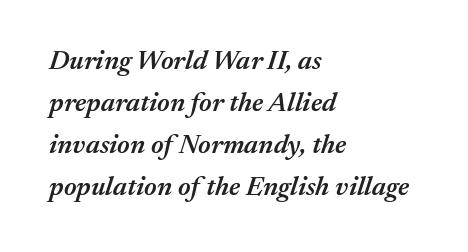
A typesetter would call this leading conventional body-copy spacing. Decoration check: the copy has no underline. Looking at the ascenders, they clearly lean. Between one letter and the next there's only the usual sliver of space. Left-aligned paragraph, ragged on the right. The passage shown is semibold, sitting just below true bold.
